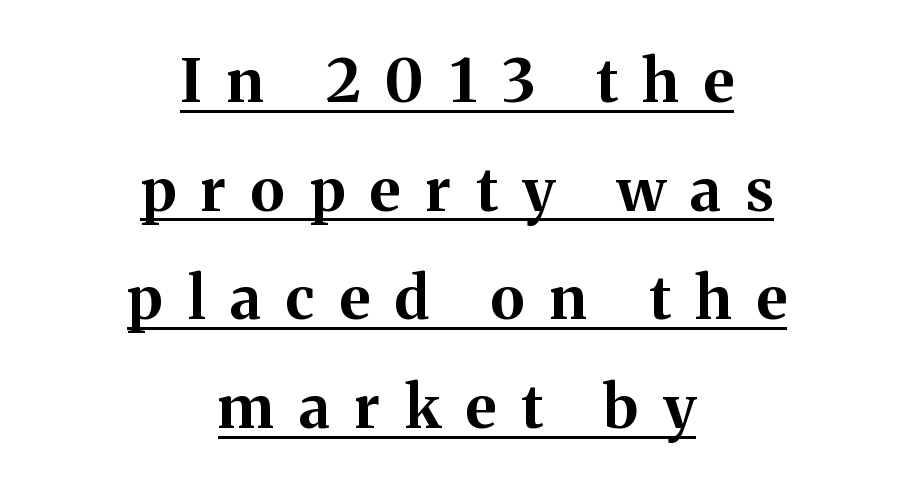
The image shows 60 px bold serif type, upright; set centered, line spacing 1.81x, unusually wide letter spacing (+0.42 em), underlined; medium stroke contrast and a medium x-height.
